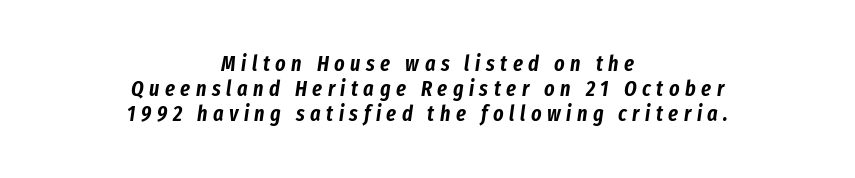
{"italic": "yes", "lean": "right", "slant_degrees": 8, "underline": "no", "align": "center", "line_spacing": "tight", "line_spacing_ratio": 1.14, "letter_spacing": "wide", "letter_spacing_em": 0.25, "glyph_px": 22}
